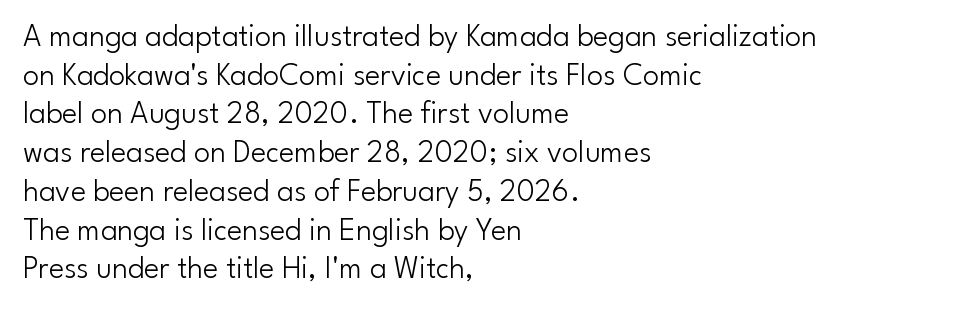
Does extra space separate the letters? No, they use regular spacing. Is this a fixed-width face? No — the glyphs have proportional, varying widths. The weight tops out at a normal text grade. No word sits above an underline. The ragged edge is on the right, which tells us the setting is flush left.
